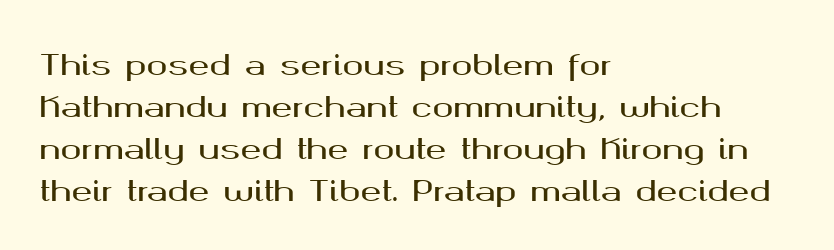
{"serif": "no", "italic": "no", "width": "wide", "stroke_contrast": "medium", "x_height": "medium", "monospaced": "no", "underline": "no", "align": "left", "line_spacing": "normal", "line_spacing_ratio": 1.5, "letter_spacing": "normal", "letter_spacing_em": 0.0, "glyph_px": 28}
